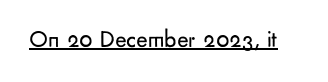
Q: Is the text bold? A: No.
Q: Is the text italic (slanted)? A: No, it is upright.
Q: Is the text underlined? A: Yes.
Q: Is the spacing between letters normal or unusually wide? A: Normal.
